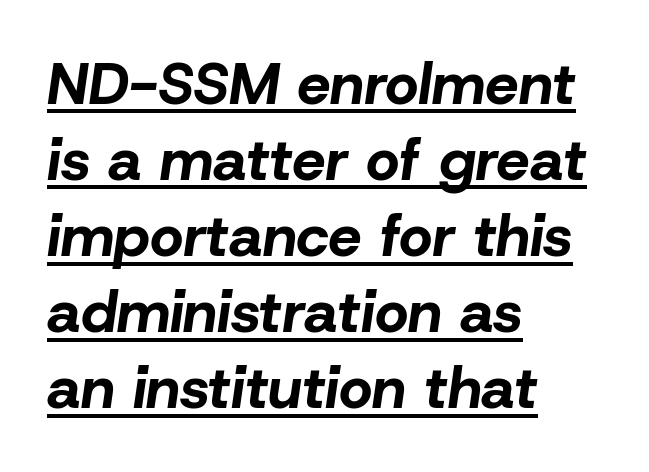
If you drew a ruler down the left edge, every line would touch it. Character widths vary here, with narrow letters taking less room than wide ones. Caption: lettering with a line underneath. Observe the ordinary spacing: letters are neighbours, not strangers.
